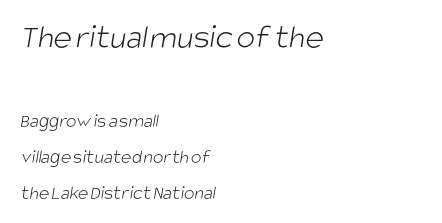
The image shows 35 px light, condensed sans-serif type; set left-aligned, line spacing 1.8x, normal letter spacing, not underlined; the first (top) block is 1.75x larger; low stroke contrast and a large x-height.
